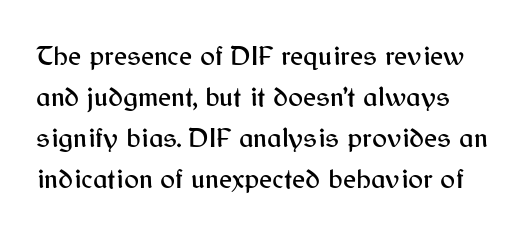
Evenly set lines give the paragraph a standard silhouette. Designer's note — italics off, roman on. Note the varied advance widths — an 'i' is clearly narrower than an 'm'. The font family rendered here belongs to the sans-serif group. Descenders hang freely into open space.
